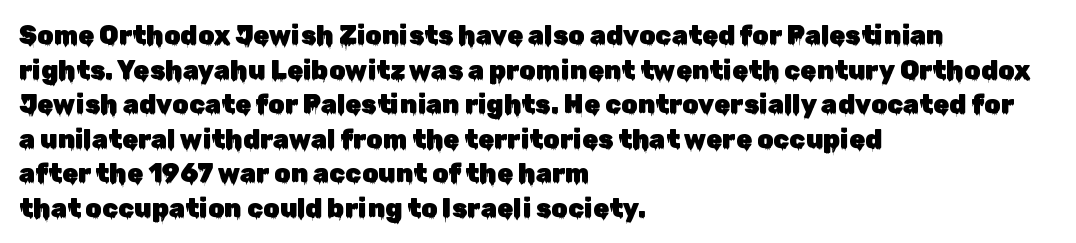
Q: Is the text italic (slanted)? A: No, it is upright.
Q: Is the text underlined? A: No.
Q: How is the paragraph aligned? A: Left-aligned.
Q: Is the spacing between letters normal or unusually wide? A: Normal.
Q: Is the spacing between lines tight, normal or loose? A: Normal.
